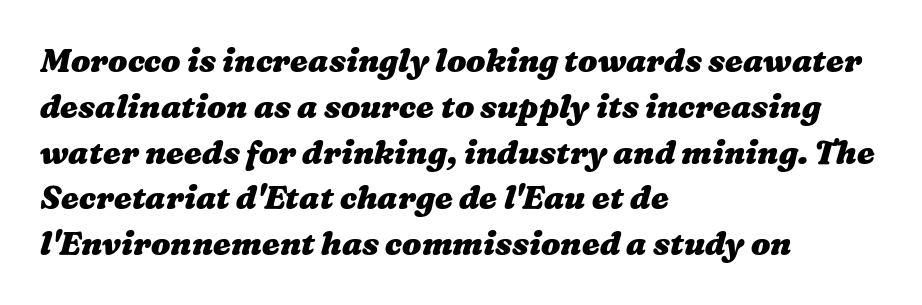
The image shows 32 px heavy, wide type; set left-aligned, normal line spacing (1.43x), normal letter spacing, not underlined; medium stroke contrast and a medium x-height.
